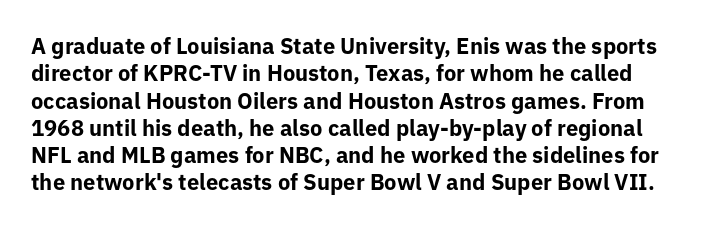
Here the glyphs are tracked normally, forming tight word shapes. The strip under each line holds only bare page. Tall strokes in this sample are plumb rather than angled. Notice how thick the strokes are: this is what a full bold looks like.
